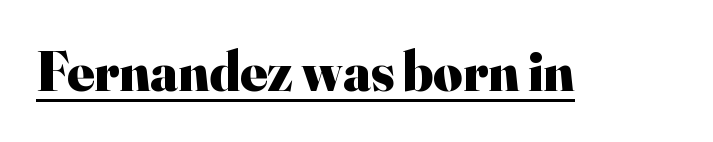
The image shows 56 px heavy serif type, upright; set normal letter spacing, underlined; high stroke contrast and a small x-height.
